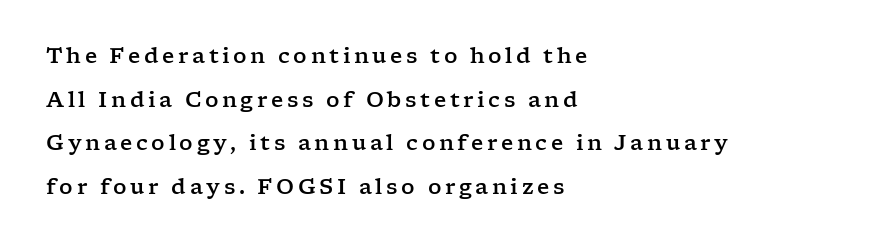
{"italic": "no", "underline": "no", "align": "left", "line_spacing": "loose", "line_spacing_ratio": 2.08, "glyph_px": 21}
